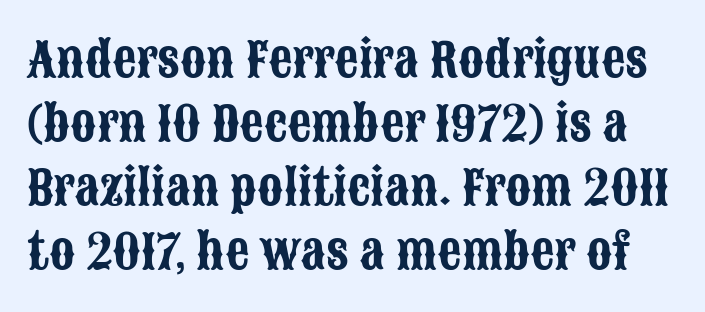
Q: Is the text italic (slanted)? A: No, it is upright.
Q: Is the typeface a serif or a sans-serif typeface? A: Sans-serif.
Q: Is the text underlined? A: No.
Q: Is the spacing between letters normal or unusually wide? A: Normal.
Q: Is the spacing between lines tight, normal or loose? A: Normal.
Q: Width (condensed, normal, or wide)? A: Condensed.
Q: Stroke contrast? A: Low.
Q: x-height? A: Large.
Q: Monospaced? A: No.
